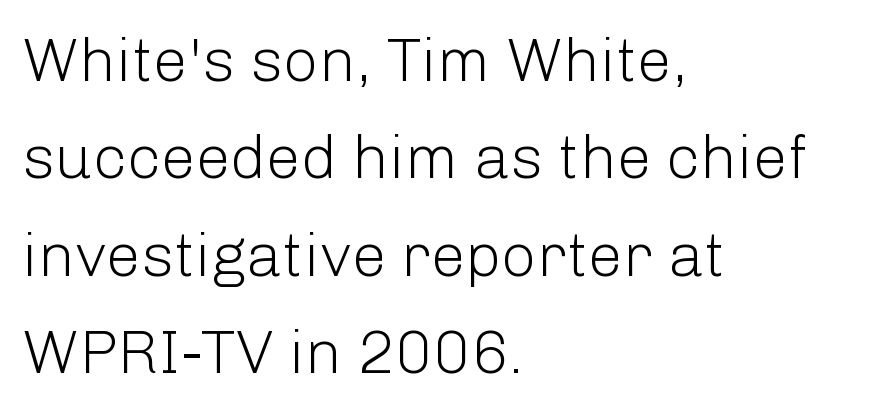
{"serif": "no", "italic": "no", "bold": "no", "weight": "light", "width": "normal", "stroke_contrast": "low", "x_height": "medium", "monospaced": "no", "underline": "no", "align": "left", "line_spacing": "normal", "line_spacing_ratio": 1.57, "letter_spacing": "normal", "letter_spacing_em": 0.0, "glyph_px": 62}
